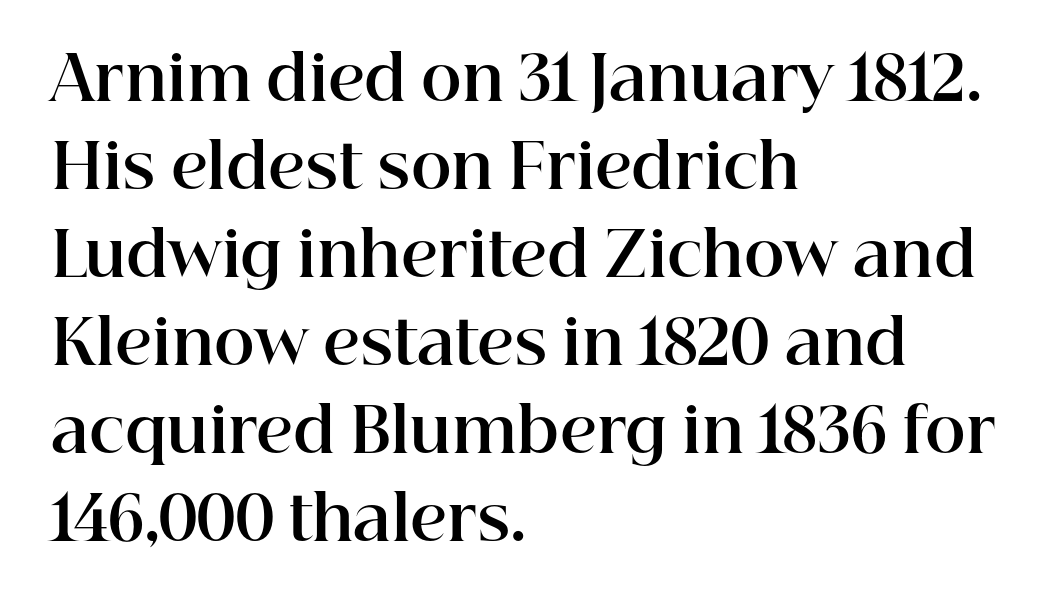
{"serif": "yes", "italic": "no", "bold": "yes", "weight": "bold", "width": "normal", "stroke_contrast": "high", "x_height": "medium", "monospaced": "no", "underline": "no", "align": "left", "line_spacing": "normal", "line_spacing_ratio": 1.42, "letter_spacing": "normal", "letter_spacing_em": 0.0, "glyph_px": 62}
